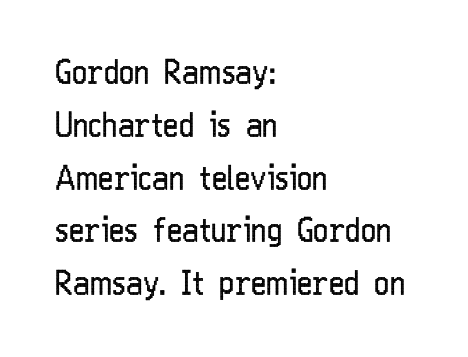
Q: Is the text bold? A: No.
Q: Is the text italic (slanted)? A: No, it is upright.
Q: Is the typeface a serif or a sans-serif typeface? A: Sans-serif.
Q: Is the text underlined? A: No.
Q: How is the paragraph aligned? A: Left-aligned.
Q: Is the spacing between letters normal or unusually wide? A: Normal.
Q: Is the spacing between lines tight, normal or loose? A: Normal.
Q: Width (condensed, normal, or wide)? A: Condensed.
Q: Stroke contrast? A: Low.
Q: x-height? A: Medium.
Q: Monospaced? A: No.
